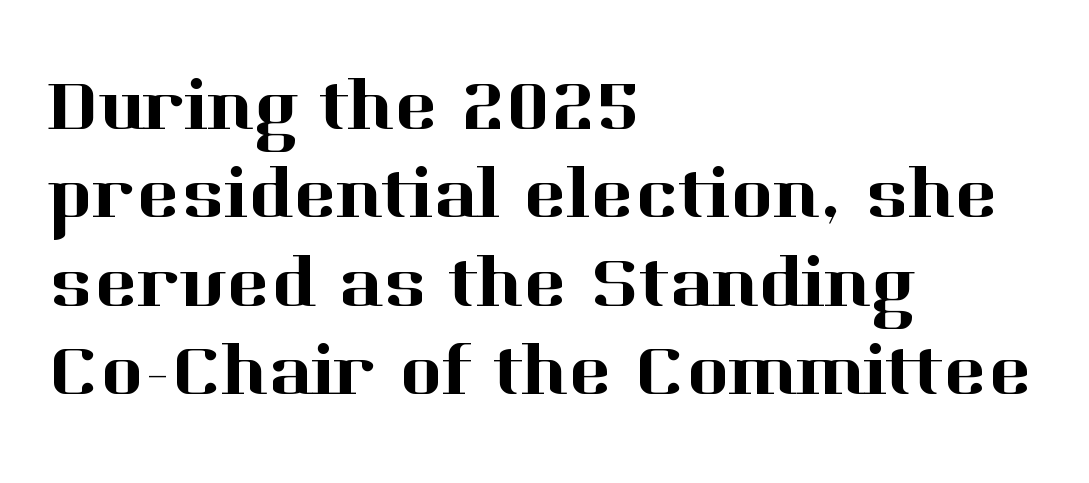
Q: Is the text italic (slanted)? A: No, it is upright.
Q: Is the typeface a serif or a sans-serif typeface? A: Serif.
Q: Is the text underlined? A: No.
Q: How is the paragraph aligned? A: Left-aligned.
Q: Is the spacing between letters normal or unusually wide? A: Normal.
Q: Width (condensed, normal, or wide)? A: Normal.
Q: Stroke contrast? A: High.
Q: x-height? A: Medium.
Q: Monospaced? A: No.
